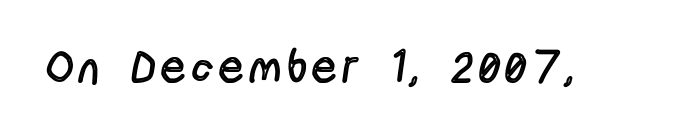
{"serif": "no", "bold": "no", "weight": "regular", "width": "condensed", "x_height": "medium", "monospaced": "no", "underline": "no", "glyph_px": 46}
